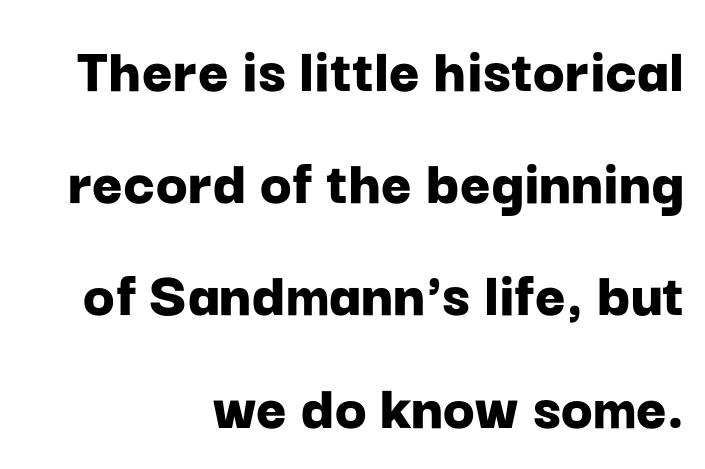
Line spacing here is normal. Descenders are the only things crossing below the line. The passage shown has conventional tracking throughout. Is there any slant? The stems are plumb. Horizontal alignment here is rightward, an uncommon choice for prose.
